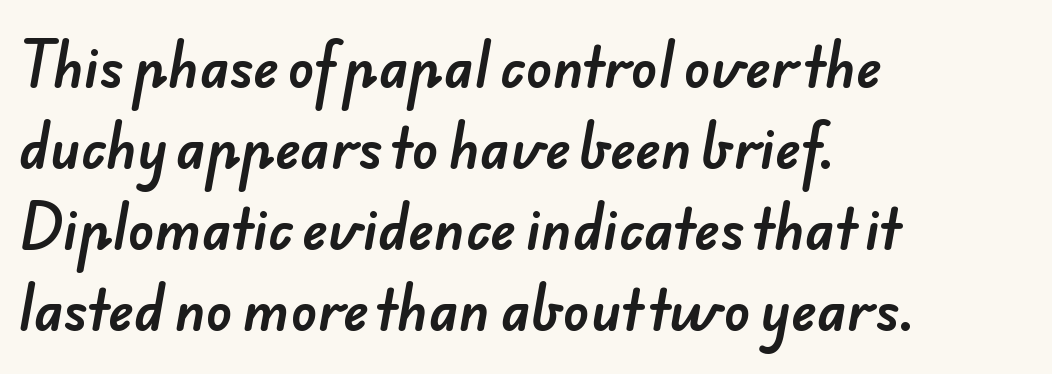
Q: Is the typeface a serif or a sans-serif typeface? A: Sans-serif.
Q: Is the text underlined? A: No.
Q: How is the paragraph aligned? A: Left-aligned.
Q: Is the spacing between letters normal or unusually wide? A: Normal.
Q: Is the spacing between lines tight, normal or loose? A: Normal.
Q: Width (condensed, normal, or wide)? A: Normal.
Q: Stroke contrast? A: Low.
Q: x-height? A: Small.
Q: Monospaced? A: No.
